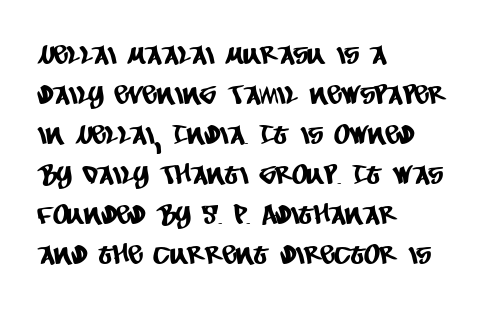
Q: Is the text underlined? A: No.
Q: How is the paragraph aligned? A: Left-aligned.
Q: Is the spacing between letters normal or unusually wide? A: Normal.
Q: Is the spacing between lines tight, normal or loose? A: Normal.
